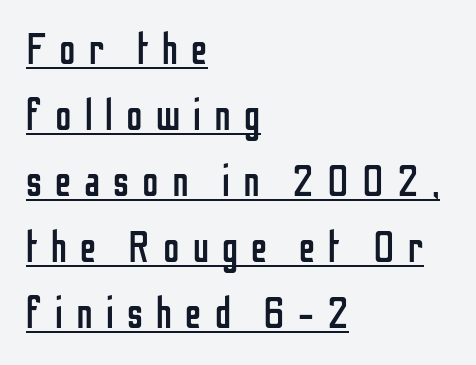
Stems here are at most as thick as an everyday book face. What kind of face is this? One without serifs — a sans. Reading down the column, the eye jumps a familiar distance to each next line. Tall strokes in this sample are plumb rather than angled.
